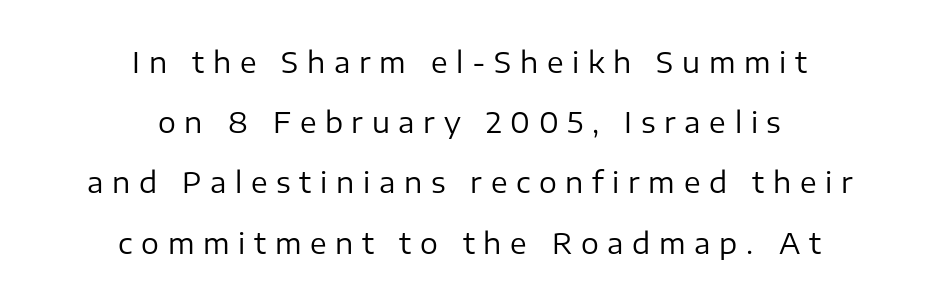
Q: Is the text bold? A: No.
Q: Is the text italic (slanted)? A: No, it is upright.
Q: Is the typeface a serif or a sans-serif typeface? A: Sans-serif.
Q: Is the text underlined? A: No.
Q: How is the paragraph aligned? A: Centered.
Q: Is the spacing between letters normal or unusually wide? A: Unusually wide.
Q: Is the spacing between lines tight, normal or loose? A: Loose.
Q: Width (condensed, normal, or wide)? A: Normal.
Q: Stroke contrast? A: Low.
Q: x-height? A: Medium.
Q: Monospaced? A: No.
